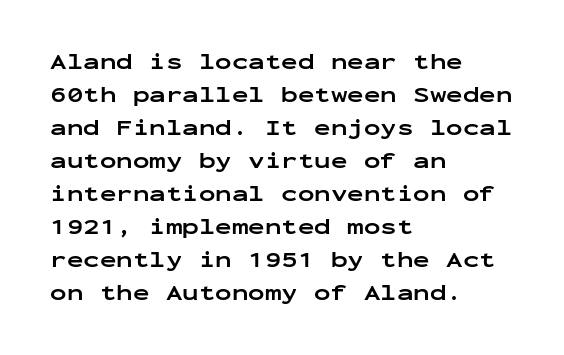
You'd pick this weight for a headline — it's a proper bold. The lettering holds an erect, upright posture throughout. Glance below the letters and you will spot only blank space. Layout note: lines flush left. Characters follow at the spacing the type designer built in. These lines sit exactly where default settings would place them.
